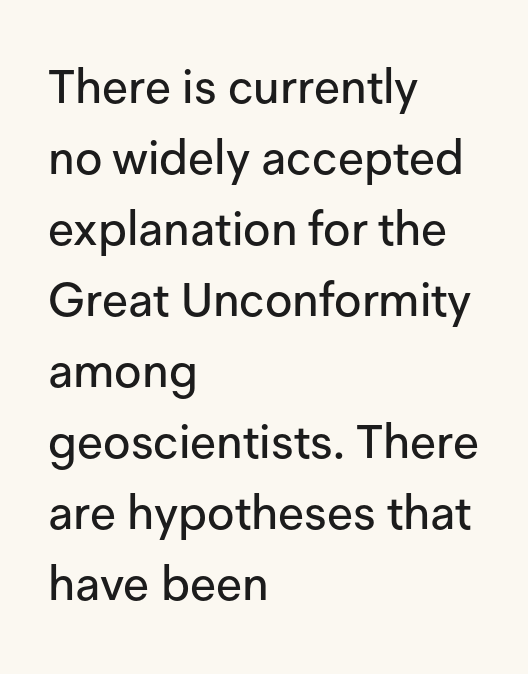
{"serif": "no", "italic": "no", "width": "normal", "stroke_contrast": "low", "x_height": "medium", "monospaced": "no", "underline": "no", "align": "left", "line_spacing": "normal", "line_spacing_ratio": 1.51, "letter_spacing": "normal", "letter_spacing_em": 0.0, "glyph_px": 47}
